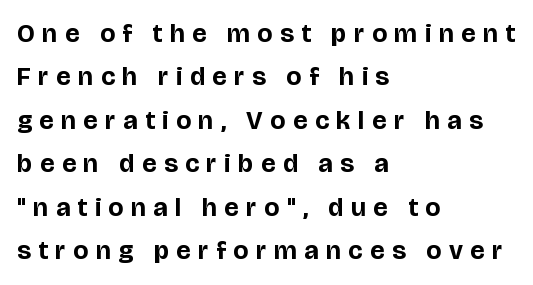
{"italic": "no", "bold": "yes", "underline": "no", "align": "left", "line_spacing": "normal", "line_spacing_ratio": 1.67, "letter_spacing": "wide", "letter_spacing_em": 0.29, "glyph_px": 26}
